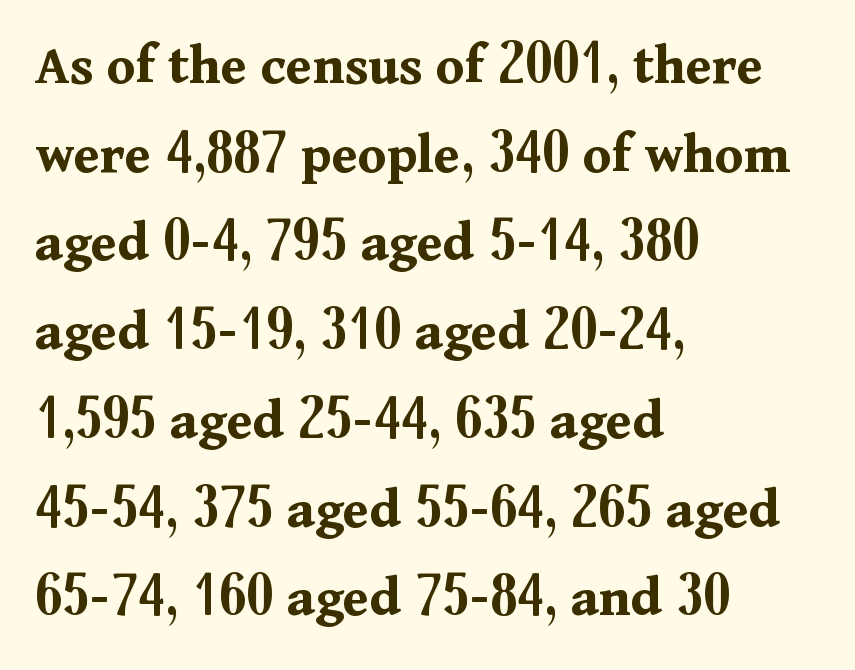
Q: Is the text bold? A: Yes.
Q: Is the text italic (slanted)? A: No, it is upright.
Q: Is the typeface a serif or a sans-serif typeface? A: Serif.
Q: Is the text underlined? A: No.
Q: How is the paragraph aligned? A: Left-aligned.
Q: Is the spacing between letters normal or unusually wide? A: Normal.
Q: Is the spacing between lines tight, normal or loose? A: Normal.
Q: Width (condensed, normal, or wide)? A: Normal.
Q: Stroke contrast? A: Medium.
Q: x-height? A: Medium.
Q: Monospaced? A: No.
